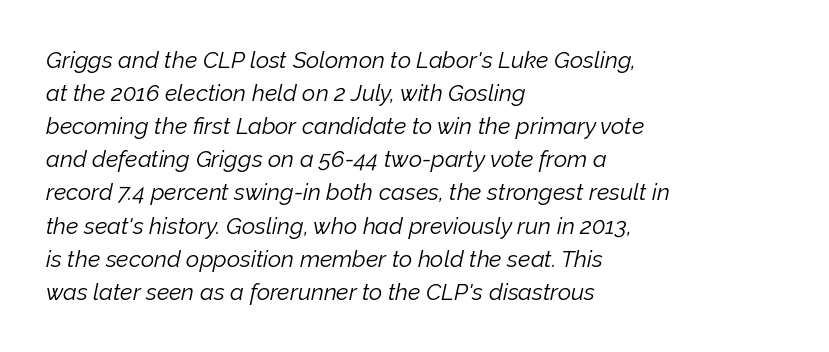
Students, observe: this is what conventionally led text looks like. These glyphs show unthickened strokes, regular width or finer. These lines were composed using italics. One-word summary of the alignment: left.
